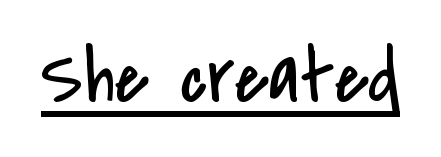
{"serif": "no", "italic": "no", "bold": "no", "weight": "regular", "width": "condensed", "stroke_contrast": "low", "x_height": "small", "monospaced": "no", "underline": "yes", "letter_spacing": "normal", "letter_spacing_em": 0.0, "glyph_px": 79}
